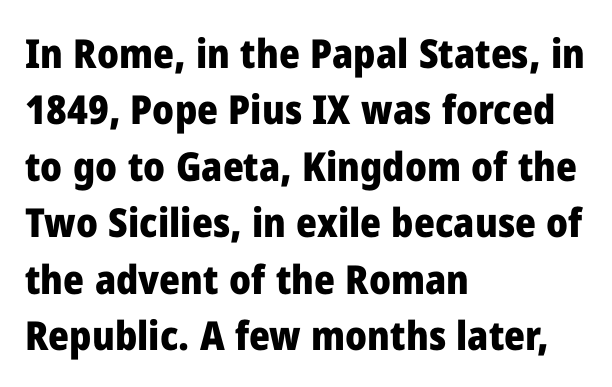
The image shows 40 px heavy sans-serif type, upright; set left-aligned, normal line spacing (1.41x), normal letter spacing, not underlined; low stroke contrast and a medium x-height.
